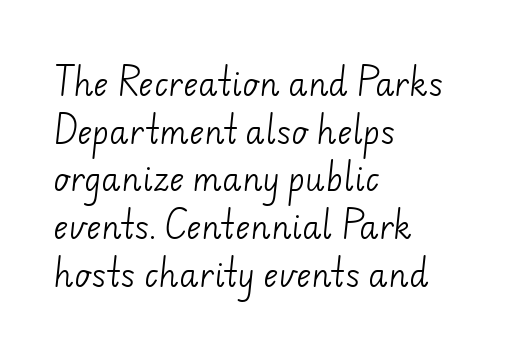
The zone under the glyphs is completely vacant. The passage shown is typeset with a sans-serif family. Nothing unusual about the tracking: characters are spaced as the font intends. Character widths vary here, with narrow letters taking less room than wide ones.
